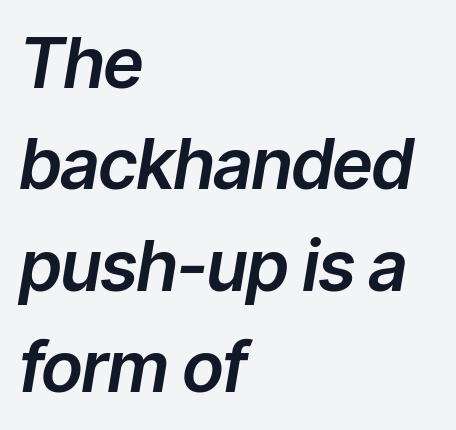
The string is rendered with underlining switched off. Spacing verdict: proportional, widths tailored to each character. Each word holds together tightly as a unit, with standard inter-letter gaps. In terms of leading, this rendering sits right in the middle.
